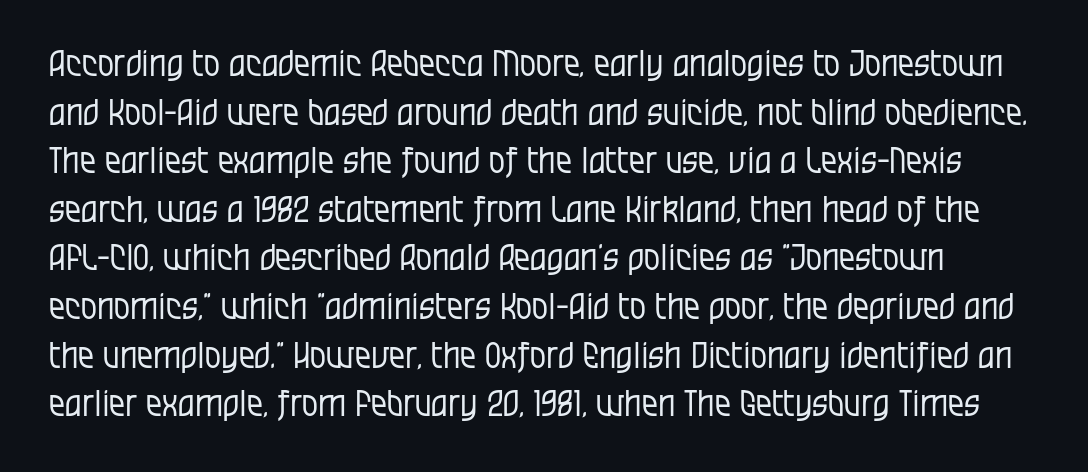
Looks like regular typesetting: each glyph gets only the width it needs. The letters sit at their default tracking, neither squeezed nor spread. The designer went with a sans here, leaving each stem footless. Ordinary non-slanted type is in use.
